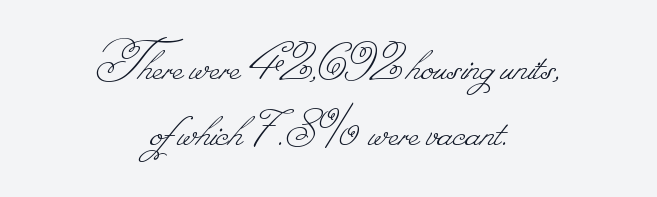
The image shows 58 px thin type; set centered, tight line spacing (1.13x), normal letter spacing, not underlined; low stroke contrast.
